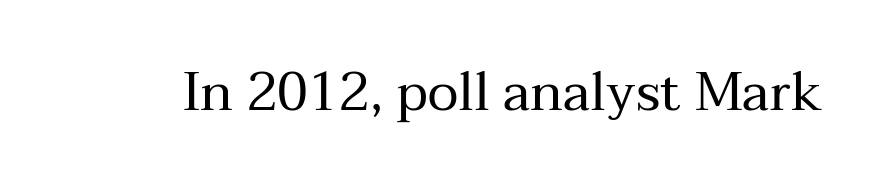
{"serif": "yes", "italic": "no", "bold": "no", "weight": "regular", "width": "normal", "stroke_contrast": "medium", "x_height": "medium", "monospaced": "no", "underline": "no", "letter_spacing": "normal", "letter_spacing_em": 0.0, "glyph_px": 53}
